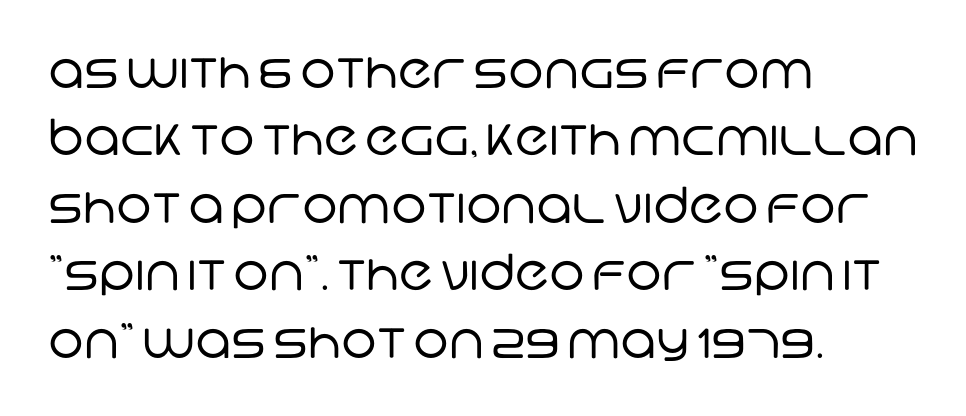
Q: Is the text bold? A: No.
Q: Is the typeface a serif or a sans-serif typeface? A: Sans-serif.
Q: Is the text underlined? A: No.
Q: How is the paragraph aligned? A: Left-aligned.
Q: Is the spacing between letters normal or unusually wide? A: Normal.
Q: Is the spacing between lines tight, normal or loose? A: Normal.
Q: Width (condensed, normal, or wide)? A: Normal.
Q: Stroke contrast? A: Low.
Q: x-height? A: Large.
Q: Monospaced? A: No.
